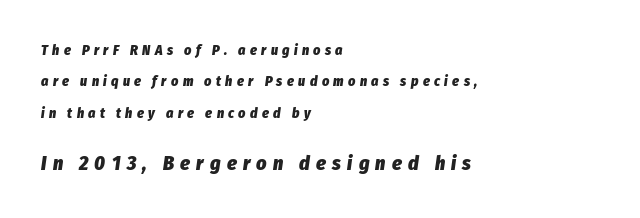
Top chunk: small. Bottom chunk: large. The face used here has a pronounced slope to its letters. Vertical spacing — loose. Heavy-handed strokes throughout: this text is bold.
